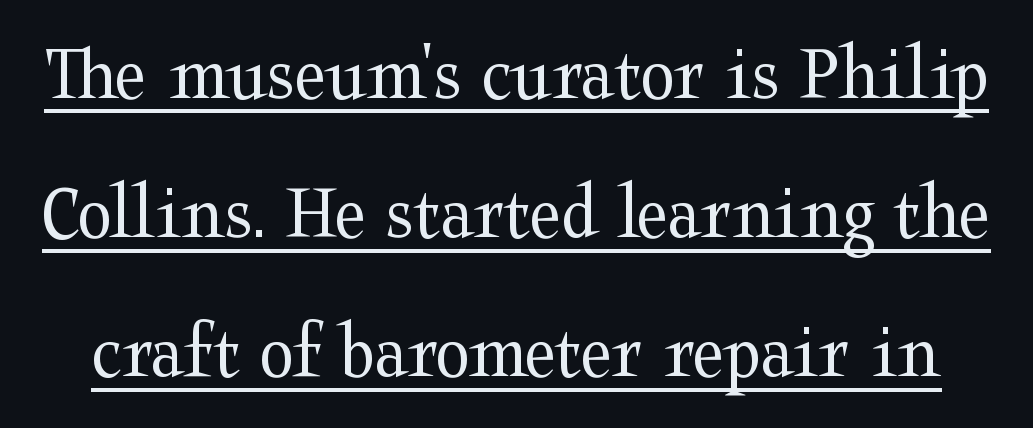
{"serif": "yes", "italic": "no", "bold": "no", "weight": "regular", "width": "wide", "stroke_contrast": "medium", "x_height": "medium", "monospaced": "no", "underline": "yes", "line_spacing_ratio": 1.74, "letter_spacing": "normal", "letter_spacing_em": 0.0, "glyph_px": 80}
